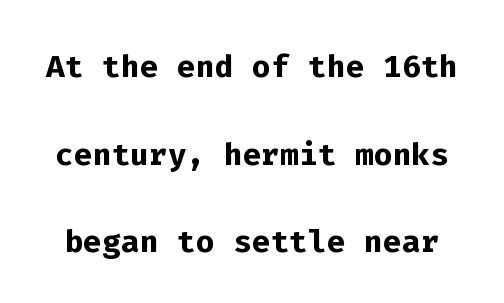
{"serif": "no", "italic": "no", "bold": "yes", "weight": "semibold", "width": "normal", "stroke_contrast": "low", "x_height": "medium", "monospaced": "yes", "underline": "no", "line_spacing": "loose", "line_spacing_ratio": 1.99, "letter_spacing": "normal", "letter_spacing_em": 0.0, "glyph_px": 44}
